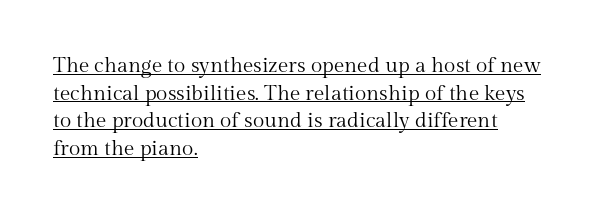
Q: Is the text bold? A: No.
Q: Is the text italic (slanted)? A: No, it is upright.
Q: Is the text underlined? A: Yes.
Q: How is the paragraph aligned? A: Left-aligned.
Q: Is the spacing between letters normal or unusually wide? A: Normal.
Q: Is the spacing between lines tight, normal or loose? A: Normal.
